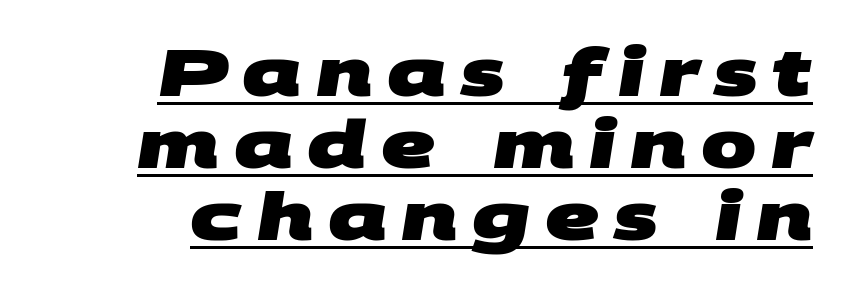
Q: Is the text bold? A: Yes.
Q: Is the typeface a serif or a sans-serif typeface? A: Sans-serif.
Q: Is the text underlined? A: Yes.
Q: How is the paragraph aligned? A: Right-aligned.
Q: Is the spacing between letters normal or unusually wide? A: Unusually wide.
Q: Is the spacing between lines tight, normal or loose? A: Tight.
Q: Width (condensed, normal, or wide)? A: Wide.
Q: Stroke contrast? A: Medium.
Q: x-height? A: Large.
Q: Monospaced? A: No.
